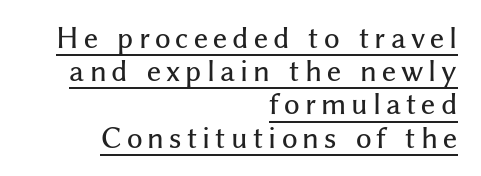
{"italic": "no", "underline": "yes", "align": "right", "line_spacing_ratio": 1.23, "glyph_px": 27}
